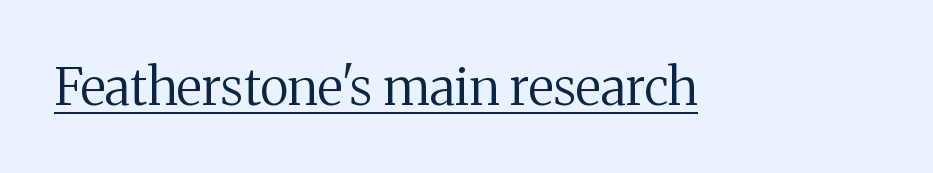
Do the letters lean? They stand straight. The specimen includes a rule beneath the text block's lines. The characters display serif detailing at their extremities. The face used here is proportionally spaced, like ordinary book or web type. This is not heavy type; no bold has been used. Nothing unusual about the tracking: characters are spaced as the font intends.
